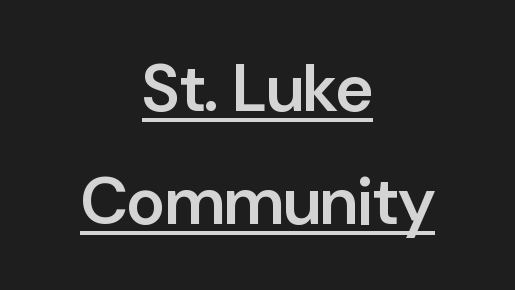
The image shows 66 px semibold sans-serif type, upright; set centered, line spacing 1.71x, normal letter spacing, underlined; low stroke contrast and a medium x-height.
